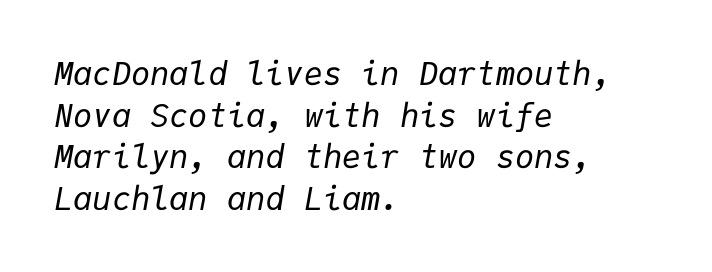
Q: Is the text bold? A: No.
Q: Is the text italic (slanted)? A: Yes, it leans right by about 9 degrees.
Q: Is the text underlined? A: No.
Q: How is the paragraph aligned? A: Left-aligned.
Q: Is the spacing between letters normal or unusually wide? A: Normal.
Q: Is the spacing between lines tight, normal or loose? A: Normal.
Q: Width (condensed, normal, or wide)? A: Normal.
Q: Stroke contrast? A: Low.
Q: x-height? A: Medium.
Q: Monospaced? A: Yes.
